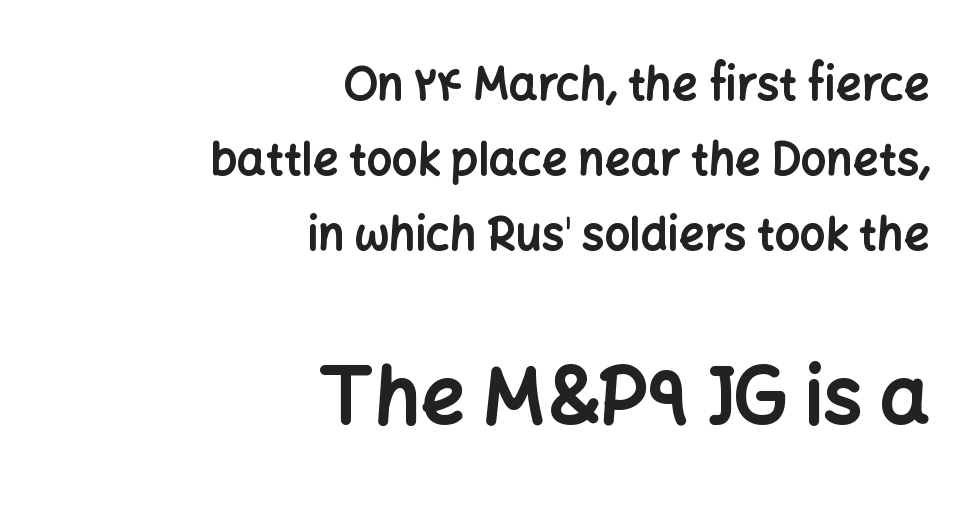
Does the weight exceed regular? Yes, all the way to bold. Size contrast runs from small at the top to large at the bottom. The rendering keeps characters at their native spacing. One glance says typical: line gaps are just what's usual. The space beneath each line is pristine and unruled.
